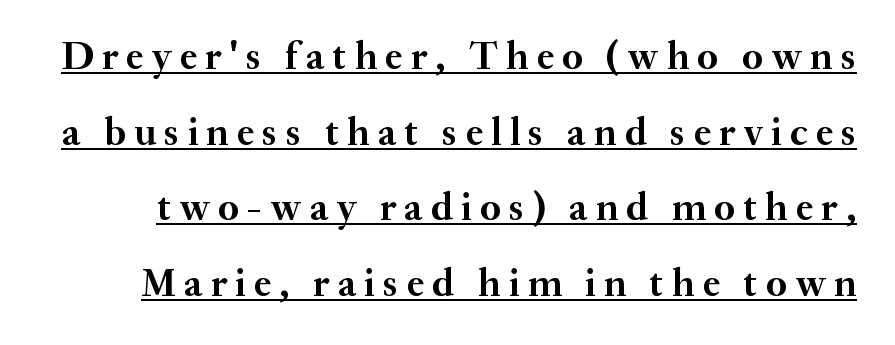
Q: Is the text bold? A: Yes.
Q: Is the text italic (slanted)? A: No, it is upright.
Q: Is the typeface a serif or a sans-serif typeface? A: Serif.
Q: Is the text underlined? A: Yes.
Q: Is the spacing between letters normal or unusually wide? A: Unusually wide.
Q: Is the spacing between lines tight, normal or loose? A: Loose.
Q: Width (condensed, normal, or wide)? A: Normal.
Q: Stroke contrast? A: Medium.
Q: x-height? A: Small.
Q: Monospaced? A: No.
